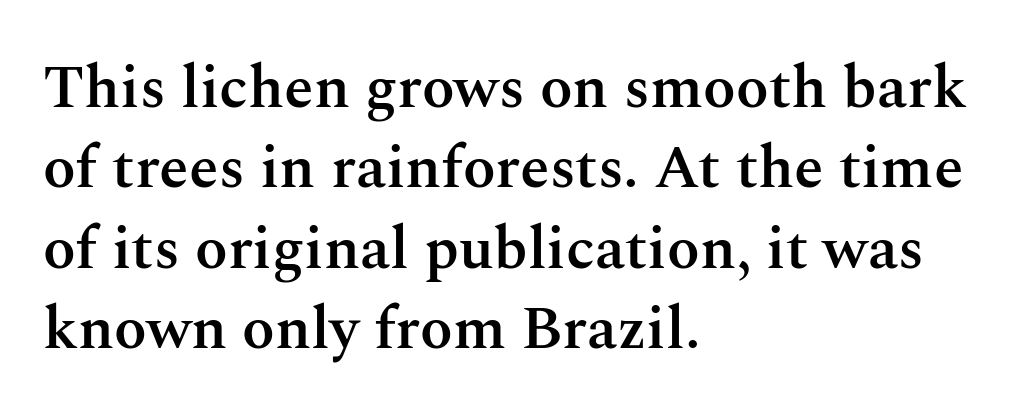
Q: Is the text bold? A: Semi-bold.
Q: Is the text italic (slanted)? A: No, it is upright.
Q: Is the typeface a serif or a sans-serif typeface? A: Serif.
Q: Is the text underlined? A: No.
Q: How is the paragraph aligned? A: Left-aligned.
Q: Is the spacing between letters normal or unusually wide? A: Normal.
Q: Is the spacing between lines tight, normal or loose? A: Normal.
Q: Width (condensed, normal, or wide)? A: Normal.
Q: Stroke contrast? A: Medium.
Q: x-height? A: Medium.
Q: Monospaced? A: No.
